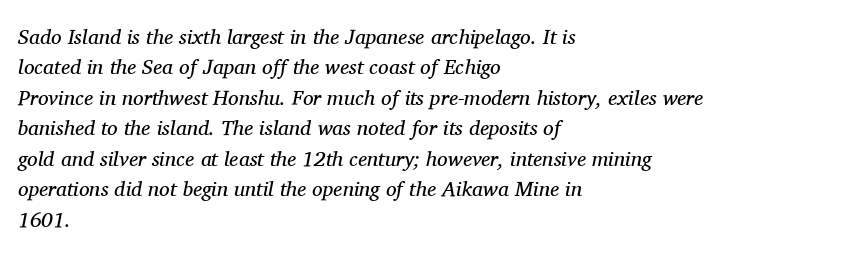
The image shows 21 px text type, italic (leaning right); set left-aligned, normal line spacing (1.45x), normal letter spacing, not underlined.
